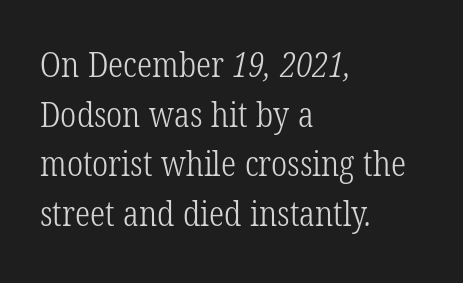
The image shows 34 px light, condensed serif type; set left-aligned, normal line spacing (1.46x), normal letter spacing, not underlined; low stroke contrast and a medium x-height.
